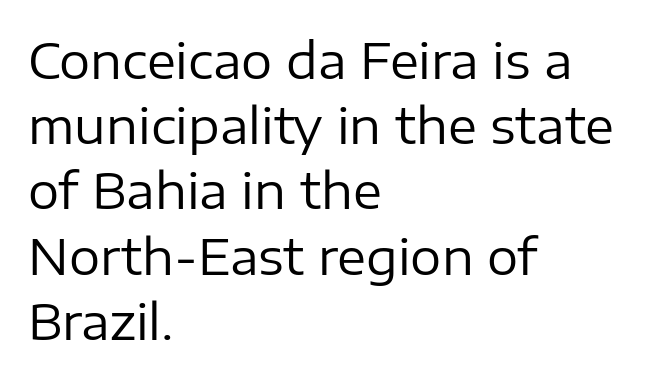
Each letter keeps its own natural width here, so spacing adapts to shape. The rendering anchors every line to the left-hand side. How are the letters spaced? Ordinarily, with no added tracking. Compared with a typical body face, this is equally light or lighter still. Any mark beneath the type? The region is blank. Baseline-to-baseline distance is the conventional proportion of letter height.
